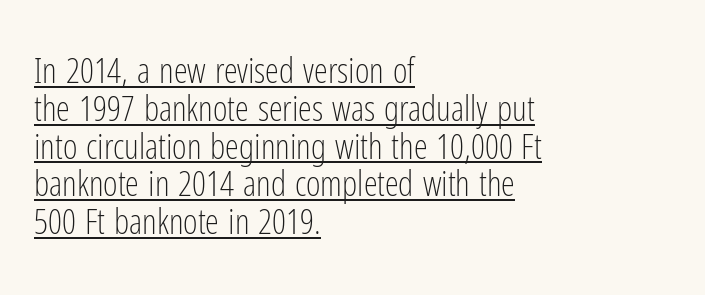
{"serif": "no", "italic": "no", "bold": "no", "weight": "light", "width": "condensed", "stroke_contrast": "low", "x_height": "medium", "monospaced": "no", "underline": "yes", "align": "left", "line_spacing": "tight", "line_spacing_ratio": 1.08, "letter_spacing": "normal", "letter_spacing_em": 0.0, "glyph_px": 35}
